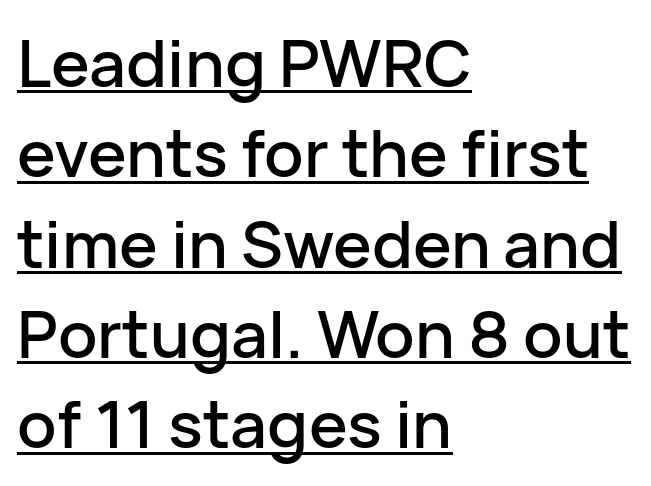
Line beginnings align vertically; line endings do not. Quick note: interline space is typical. The typography opts for an upright posture over an oblique one. This rendering employs a face without finishing strokes, i.e., a sans-serif. Proportional: the letters do not fall into vertical columns. Like a heading marked for emphasis, these lines bear an underscore.
